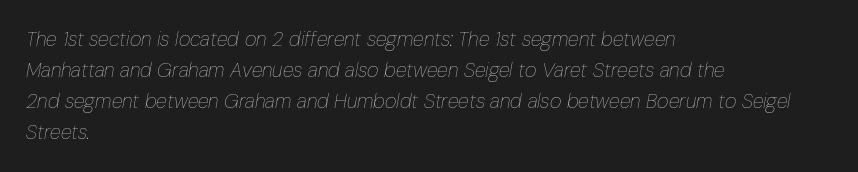
Q: Is the text bold? A: No.
Q: Is the text italic (slanted)? A: Yes, it leans right by about 10 degrees.
Q: Is the text underlined? A: No.
Q: How is the paragraph aligned? A: Left-aligned.
Q: Is the spacing between letters normal or unusually wide? A: Normal.
Q: Is the spacing between lines tight, normal or loose? A: Normal.
